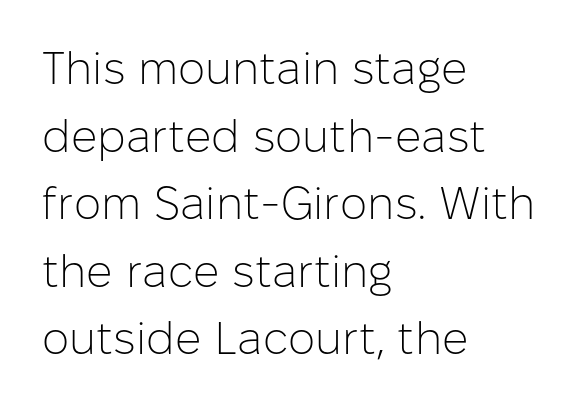
The gaps between neighbouring characters are ordinary and unremarkable. The gap between lines stays unmarked. Nope, not italic — everything's standing straight. A typesetter would label this face a sans. This reads as an unemphasized weight, regular at the heaviest. Baseline-to-baseline distance is the conventional proportion of letter height.
